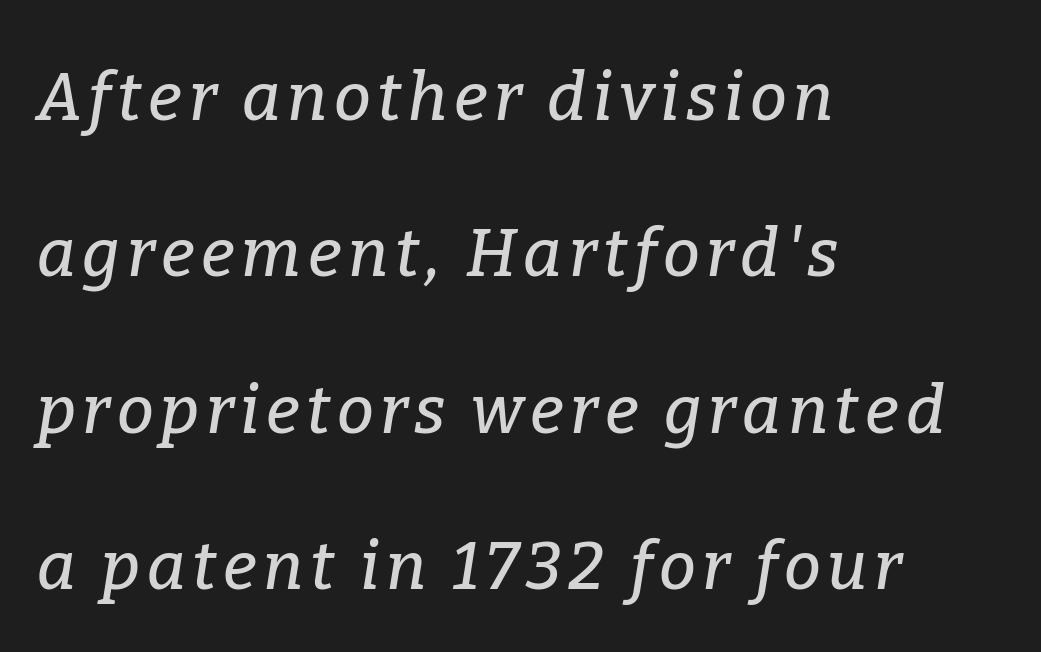
The rendering anchors every line to the left-hand side. The zone under the glyphs is completely vacant. Each letter keeps its own natural width here, so spacing adapts to shape. A typesetter would mark this as italic. Are there feet on the stems? There are — it's a serif. Regarding leading, the lines here are spaced well apart.
